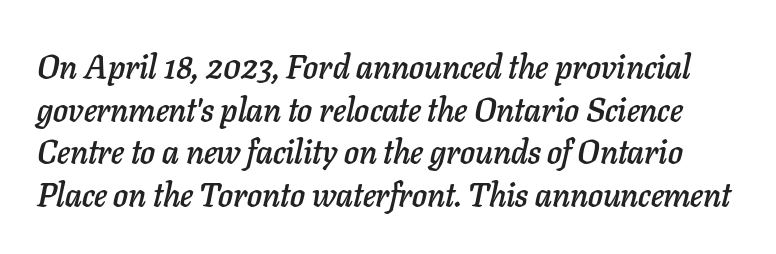
Spacing verdict: proportional, widths tailored to each character. The passage shown has conventional tracking throughout. These lines were composed using italics. Only glyphs here, with clear space below each row. The vertical gap from one line to the next is medium.
